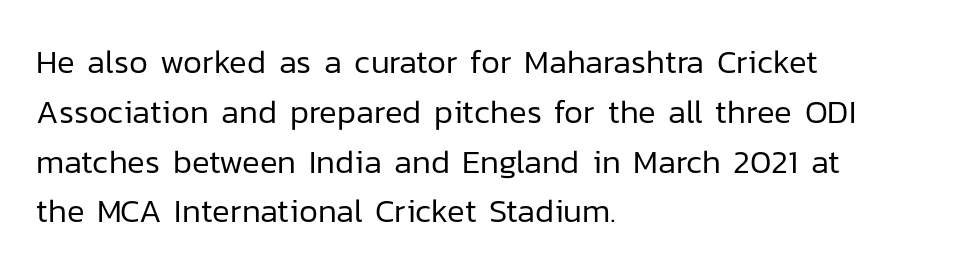
The image shows 33 px regular-weight sans-serif type, upright; set left-aligned, normal line spacing (1.51x), normal letter spacing, not underlined; low stroke contrast and a medium x-height.
